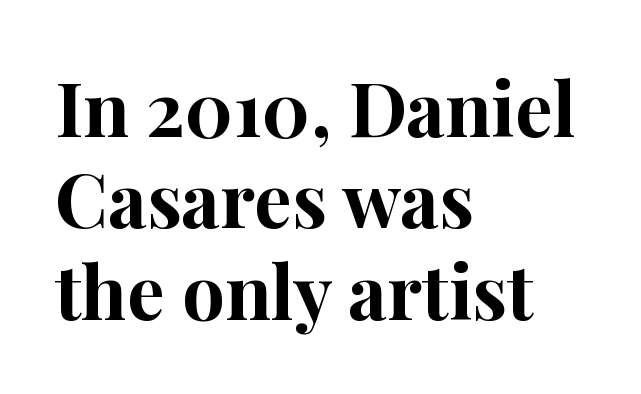
Each glyph is drawn with heavy, bold strokes. There is no visible air inserted between adjacent glyphs. Which margin do the lines hug? The left one — the right edge is uneven. Just letters on the line, the space beneath them empty. Classification — serif. Looks like regular typesetting: each glyph gets only the width it needs.
